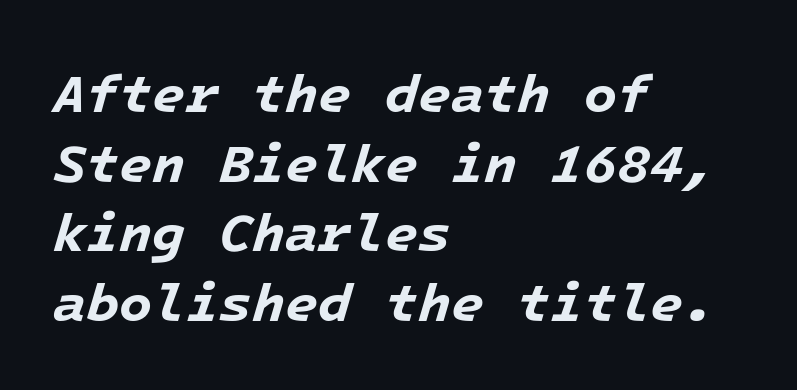
{"italic": "yes", "lean": "right", "slant_degrees": 16, "bold": "yes", "weight": "bold", "width": "normal", "stroke_contrast": "low", "x_height": "medium", "monospaced": "yes", "underline": "no", "align": "left", "line_spacing": "normal", "line_spacing_ratio": 1.29, "letter_spacing": "normal", "letter_spacing_em": 0.0, "glyph_px": 54}
